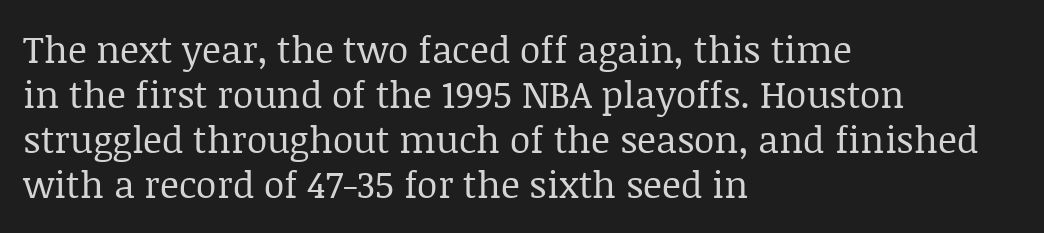
{"serif": "yes", "italic": "no", "bold": "no", "weight": "regular", "width": "normal", "stroke_contrast": "low", "x_height": "large", "monospaced": "no", "underline": "no", "align": "left", "line_spacing_ratio": 1.22, "letter_spacing": "normal", "letter_spacing_em": 0.0, "glyph_px": 37}
